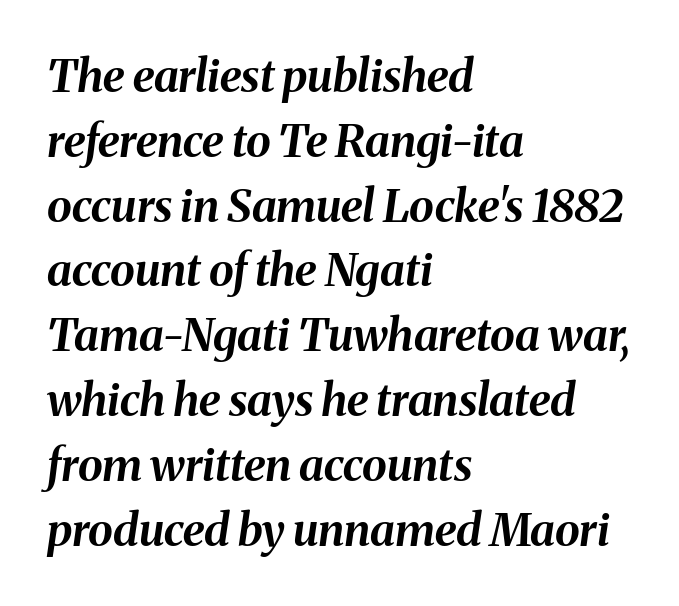
{"italic": "yes", "lean": "right", "slant_degrees": 8, "bold": "yes", "weight": "bold", "width": "normal", "stroke_contrast": "medium", "x_height": "medium", "monospaced": "no", "underline": "no", "align": "left", "line_spacing": "normal", "line_spacing_ratio": 1.44, "letter_spacing": "normal", "letter_spacing_em": 0.0, "glyph_px": 45}
